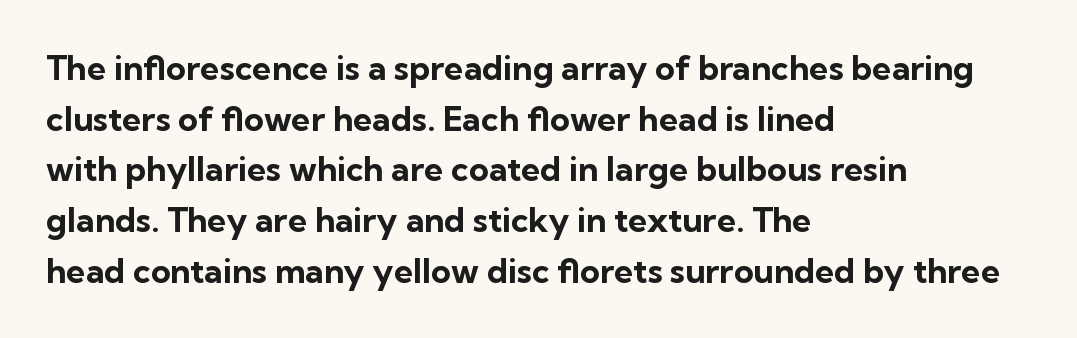
The image shows 34 px bold sans-serif type, upright; set left-aligned, normal line spacing (1.49x), normal letter spacing, not underlined; low stroke contrast and a medium x-height.
